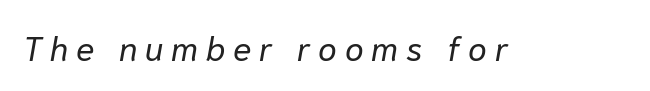
{"italic": "yes", "lean": "right", "slant_degrees": 10, "bold": "no", "weight": "regular", "width": "normal", "stroke_contrast": "low", "x_height": "medium", "monospaced": "no", "underline": "no", "letter_spacing": "wide", "letter_spacing_em": 0.23, "glyph_px": 34}
